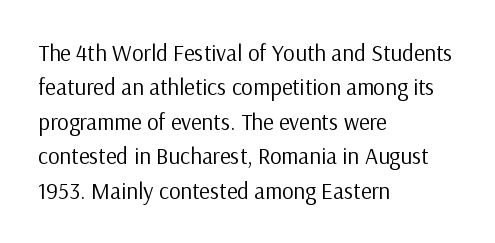
The image shows 23 px text type, upright; set left-aligned, normal line spacing (1.5x), normal letter spacing, not underlined.
